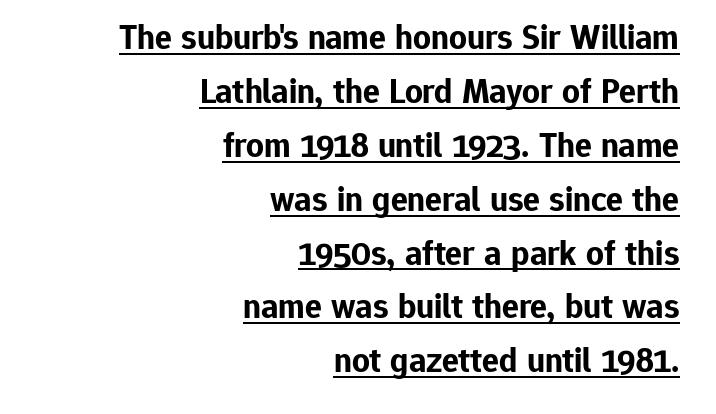
The image shows 35 px bold sans-serif type, upright; set right-aligned, normal line spacing (1.54x), normal letter spacing, underlined; low stroke contrast and a medium x-height.
